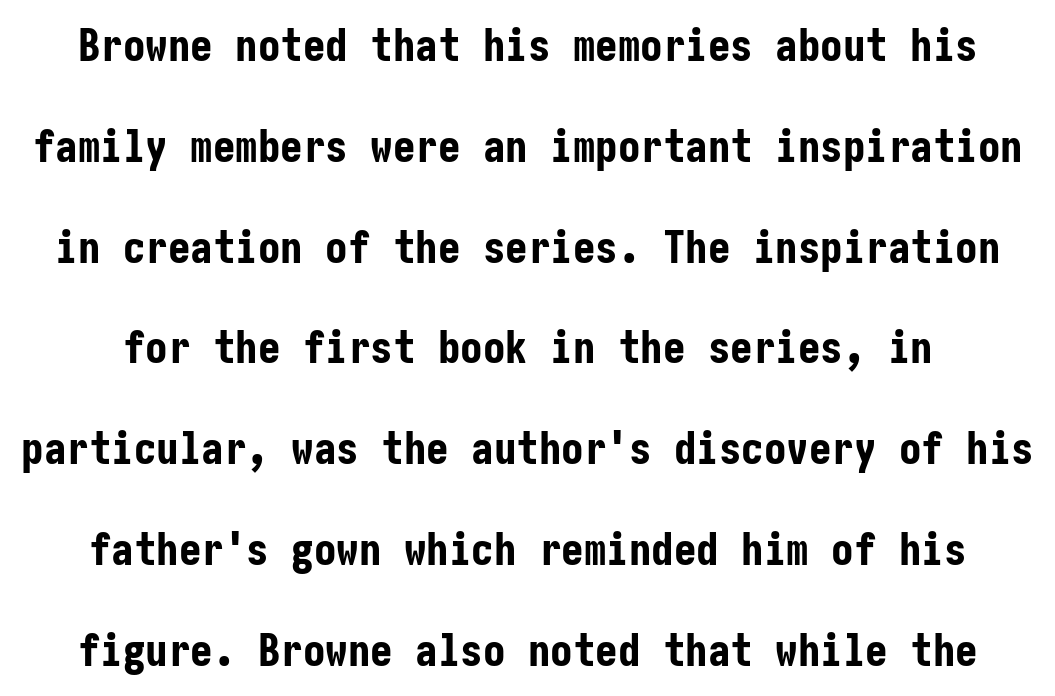
The image shows 45 px bold, condensed sans-serif type, upright; set loose line spacing (2.24x), normal letter spacing, not underlined; low stroke contrast and a medium x-height.
